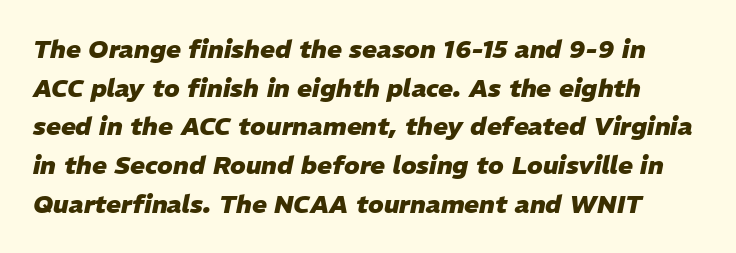
The image shows 25 px bold type, italic (leaning right); set normal line spacing (1.55x), normal letter spacing, not underlined.
